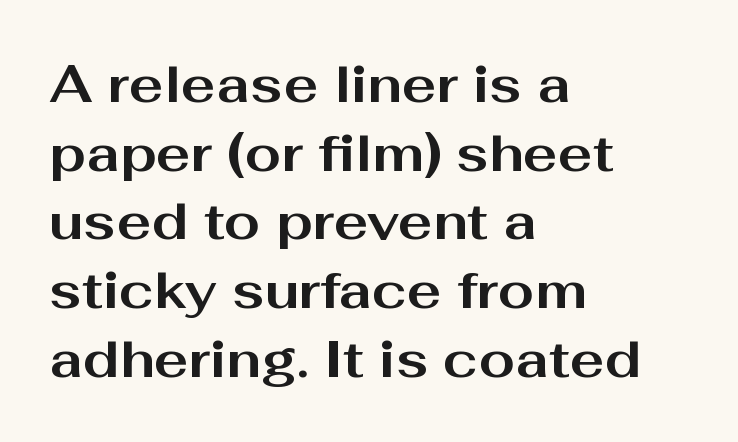
{"serif": "no", "italic": "no", "bold": "yes", "weight": "bold", "width": "wide", "stroke_contrast": "medium", "x_height": "medium", "monospaced": "no", "underline": "no", "align": "left", "line_spacing": "normal", "line_spacing_ratio": 1.32, "letter_spacing": "normal", "letter_spacing_em": 0.0, "glyph_px": 52}
